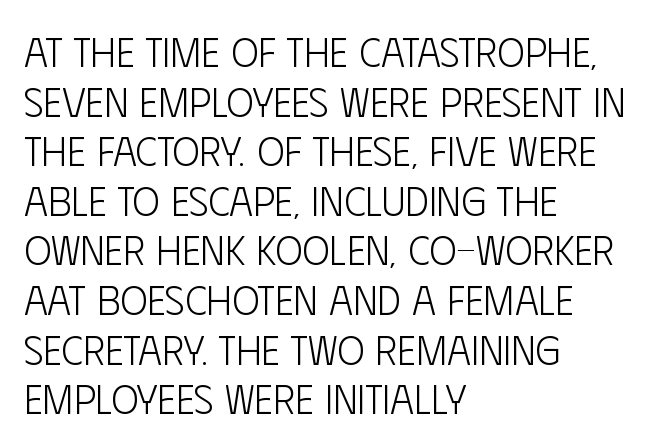
{"serif": "no", "italic": "no", "bold": "no", "weight": "light", "width": "condensed", "stroke_contrast": "low", "x_height": "large", "monospaced": "no", "underline": "no", "align": "left", "line_spacing_ratio": 1.21, "letter_spacing": "normal", "letter_spacing_em": 0.0, "glyph_px": 41}
